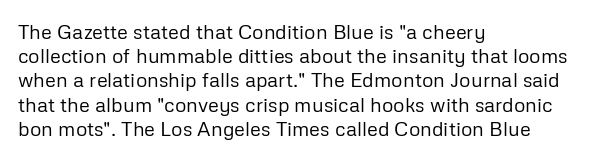
{"italic": "no", "bold": "no", "underline": "no", "align": "left", "line_spacing_ratio": 1.21, "letter_spacing": "normal", "letter_spacing_em": 0.0, "glyph_px": 20}
